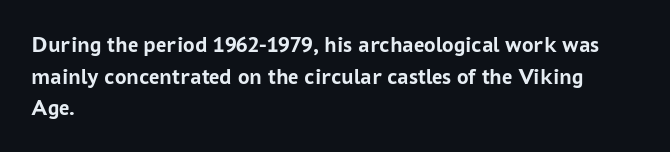
{"italic": "no", "bold": "yes", "underline": "no", "align": "left", "line_spacing": "normal", "line_spacing_ratio": 1.37, "letter_spacing": "normal", "letter_spacing_em": 0.0, "glyph_px": 23}
